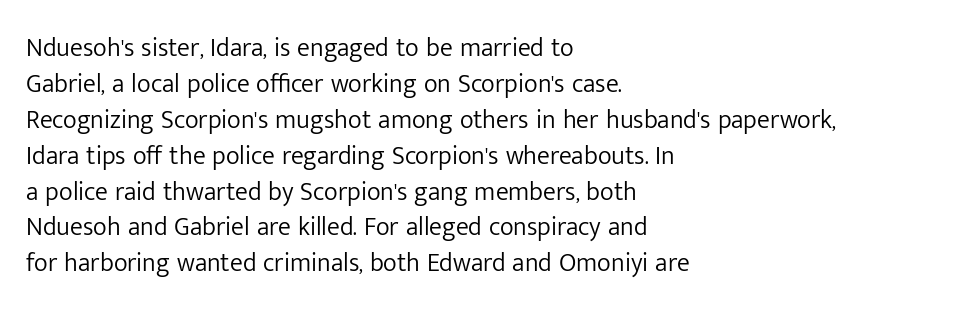
The image shows 26 px text type, upright; set left-aligned, normal line spacing (1.38x), normal letter spacing, not underlined.
